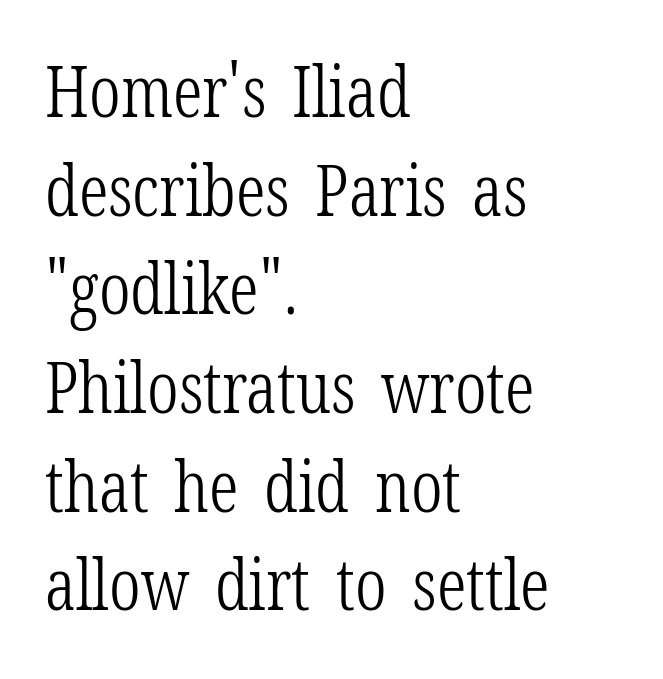
{"serif": "yes", "italic": "no", "bold": "no", "weight": "light", "width": "condensed", "stroke_contrast": "low", "x_height": "medium", "monospaced": "no", "underline": "no", "align": "left", "line_spacing": "normal", "line_spacing_ratio": 1.37, "letter_spacing": "normal", "letter_spacing_em": 0.0, "glyph_px": 72}
